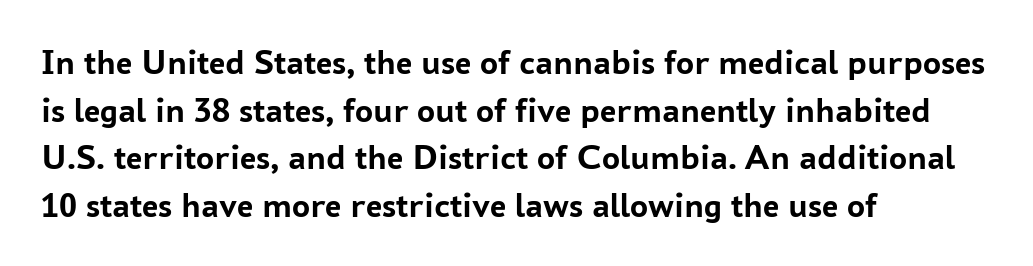
A dark, heavy texture on the line: the type is bold. Horizontal bands of white between lines are of average thickness. Is the letter spacing exaggerated? No — it looks like the ordinary default. All the whitespace from short lines collects on the right. In terms of posture, this sample is upright.
